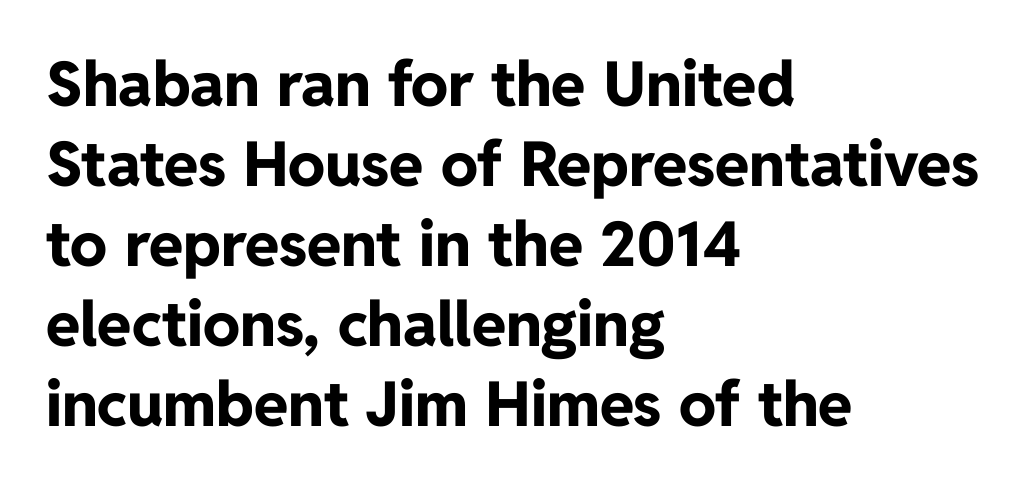
Q: Is the text bold? A: Yes.
Q: Is the text italic (slanted)? A: No, it is upright.
Q: Is the typeface a serif or a sans-serif typeface? A: Sans-serif.
Q: Is the text underlined? A: No.
Q: How is the paragraph aligned? A: Left-aligned.
Q: Is the spacing between letters normal or unusually wide? A: Normal.
Q: Is the spacing between lines tight, normal or loose? A: Normal.
Q: Width (condensed, normal, or wide)? A: Normal.
Q: Stroke contrast? A: Low.
Q: x-height? A: Medium.
Q: Monospaced? A: No.
